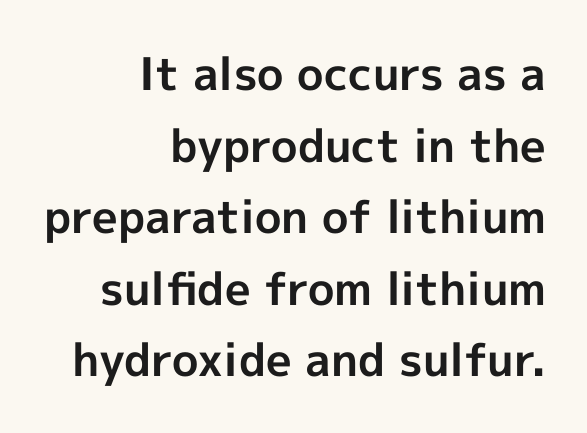
The image shows 45 px bold sans-serif type, upright; set right-aligned, normal line spacing (1.59x), normal letter spacing, not underlined; a medium x-height.
